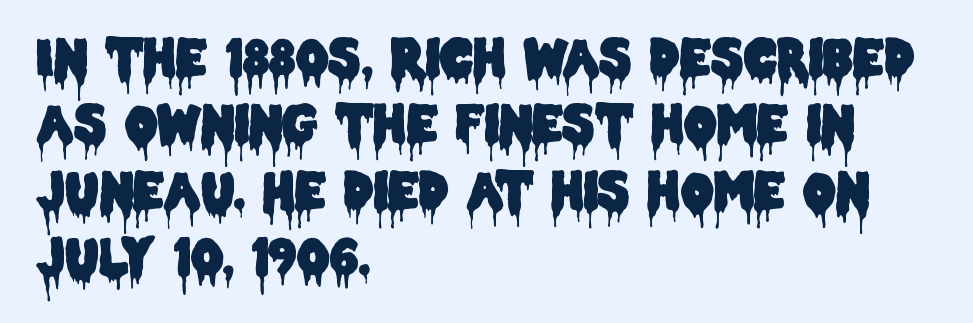
Q: Is the text italic (slanted)? A: No, it is upright.
Q: Is the typeface a serif or a sans-serif typeface? A: Sans-serif.
Q: Is the text underlined? A: No.
Q: How is the paragraph aligned? A: Left-aligned.
Q: Is the spacing between letters normal or unusually wide? A: Normal.
Q: Is the spacing between lines tight, normal or loose? A: Normal.
Q: Width (condensed, normal, or wide)? A: Condensed.
Q: Stroke contrast? A: Low.
Q: x-height? A: Large.
Q: Monospaced? A: No.
